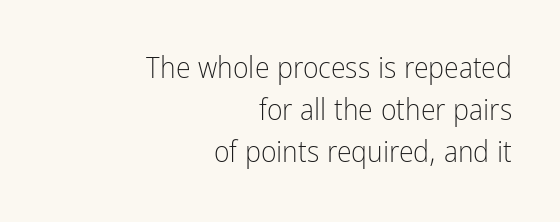
Q: Is the text bold? A: No.
Q: Is the text italic (slanted)? A: No, it is upright.
Q: Is the typeface a serif or a sans-serif typeface? A: Sans-serif.
Q: Is the text underlined? A: No.
Q: How is the paragraph aligned? A: Right-aligned.
Q: Is the spacing between letters normal or unusually wide? A: Normal.
Q: Is the spacing between lines tight, normal or loose? A: Normal.
Q: Width (condensed, normal, or wide)? A: Condensed.
Q: Stroke contrast? A: Low.
Q: x-height? A: Medium.
Q: Monospaced? A: No.
